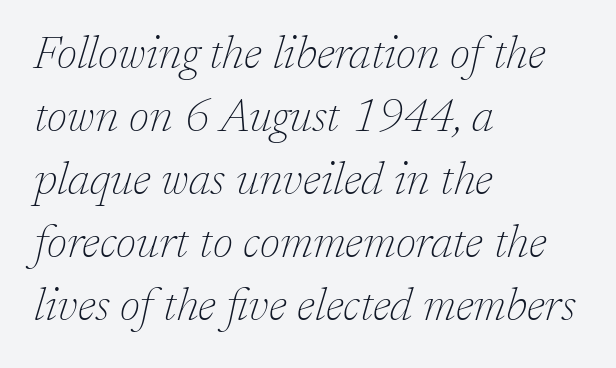
Q: Is the text bold? A: No.
Q: Is the text italic (slanted)? A: Yes, it leans right by about 17 degrees.
Q: Is the typeface a serif or a sans-serif typeface? A: Serif.
Q: Is the text underlined? A: No.
Q: How is the paragraph aligned? A: Left-aligned.
Q: Is the spacing between letters normal or unusually wide? A: Normal.
Q: Is the spacing between lines tight, normal or loose? A: Normal.
Q: Width (condensed, normal, or wide)? A: Normal.
Q: Stroke contrast? A: Low.
Q: x-height? A: Medium.
Q: Monospaced? A: No.
